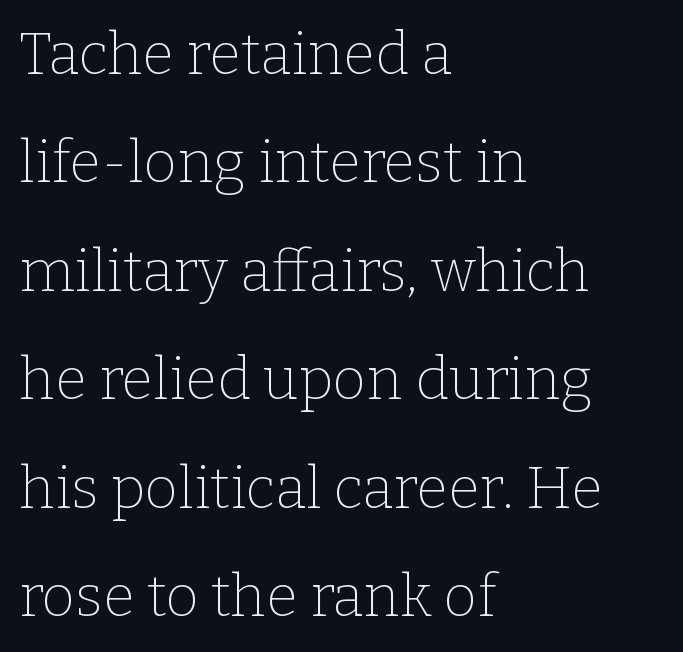
Q: Is the text bold? A: No.
Q: Is the text italic (slanted)? A: No, it is upright.
Q: Is the typeface a serif or a sans-serif typeface? A: Serif.
Q: Is the text underlined? A: No.
Q: How is the paragraph aligned? A: Left-aligned.
Q: Is the spacing between letters normal or unusually wide? A: Normal.
Q: Width (condensed, normal, or wide)? A: Normal.
Q: Stroke contrast? A: Low.
Q: x-height? A: Medium.
Q: Monospaced? A: No.
